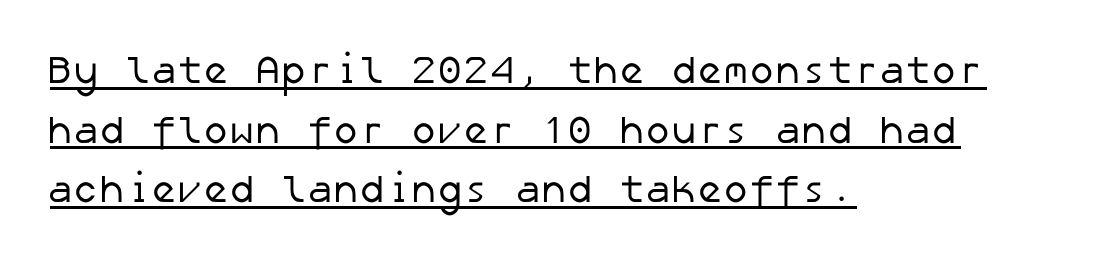
{"serif": "no", "bold": "no", "weight": "regular", "width": "normal", "stroke_contrast": "low", "x_height": "medium", "underline": "yes", "align": "left", "line_spacing": "normal", "line_spacing_ratio": 1.53, "letter_spacing": "normal", "letter_spacing_em": 0.0, "glyph_px": 39}
